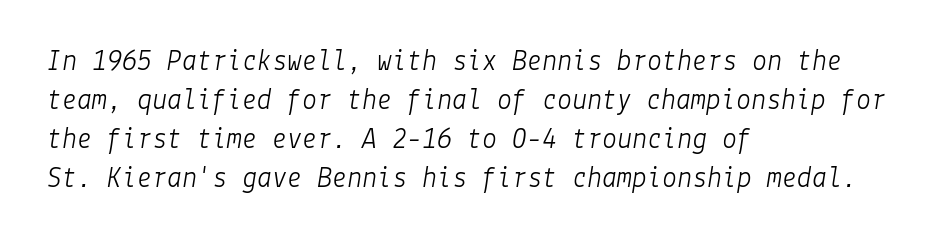
The image shows 30 px light type, italic (leaning right); set left-aligned, normal line spacing (1.3x), normal letter spacing, not underlined; low stroke contrast and a medium x-height.
